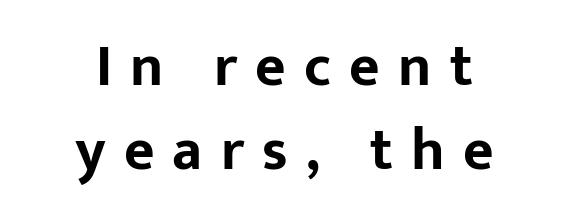
Q: Is the text bold? A: Yes.
Q: Is the text italic (slanted)? A: No, it is upright.
Q: Is the typeface a serif or a sans-serif typeface? A: Sans-serif.
Q: Is the text underlined? A: No.
Q: How is the paragraph aligned? A: Centered.
Q: Is the spacing between letters normal or unusually wide? A: Unusually wide.
Q: Is the spacing between lines tight, normal or loose? A: Normal.
Q: Width (condensed, normal, or wide)? A: Normal.
Q: Stroke contrast? A: Low.
Q: x-height? A: Medium.
Q: Monospaced? A: No.
